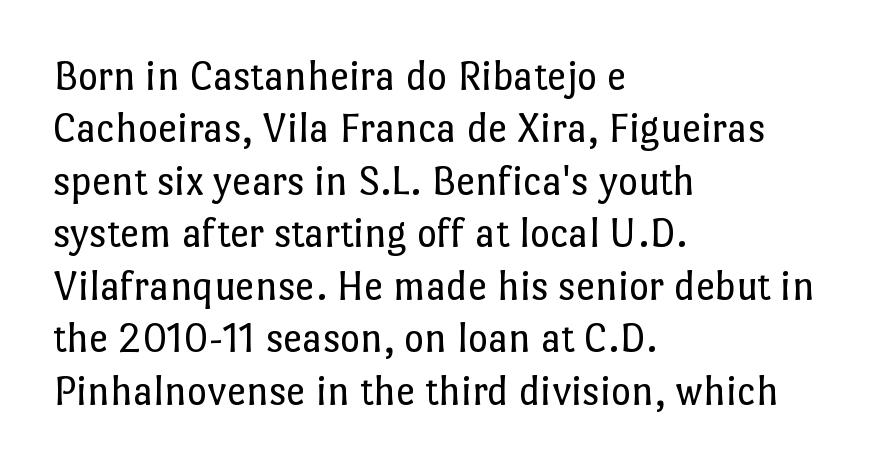
The image shows 43 px regular-weight type, upright; set left-aligned, line spacing 1.22x, normal letter spacing, not underlined; low stroke contrast and a medium x-height.
